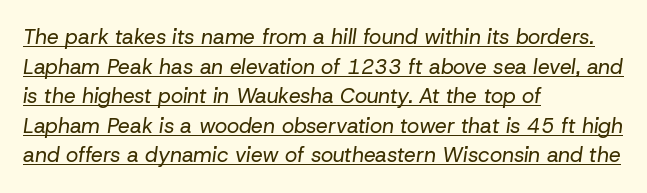
Students, note that the glyphs here touch the page at normal intervals. Every character sits at an angle, as italics do. Is there an underline? Yes — a line sits under the letters. Reading down the block, your eye returns to a fixed left position each line. Does the leading feel generous? No, just average.
